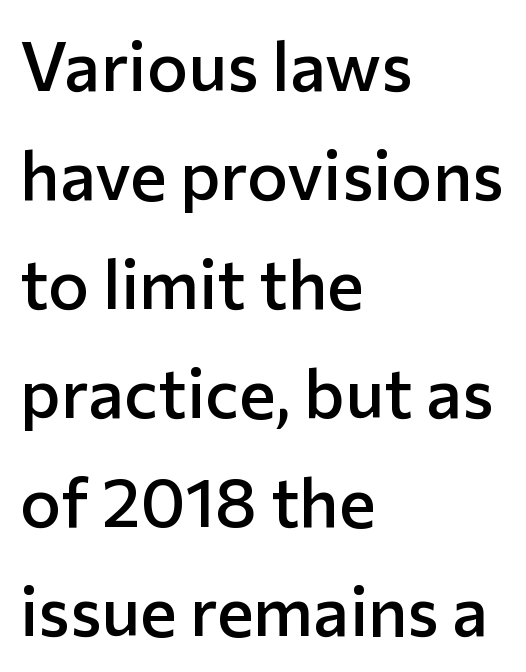
{"serif": "no", "italic": "no", "bold": "semi", "weight": "semibold", "width": "normal", "stroke_contrast": "low", "x_height": "medium", "monospaced": "no", "underline": "no", "align": "left", "line_spacing": "normal", "line_spacing_ratio": 1.58, "letter_spacing": "normal", "letter_spacing_em": 0.0, "glyph_px": 69}
